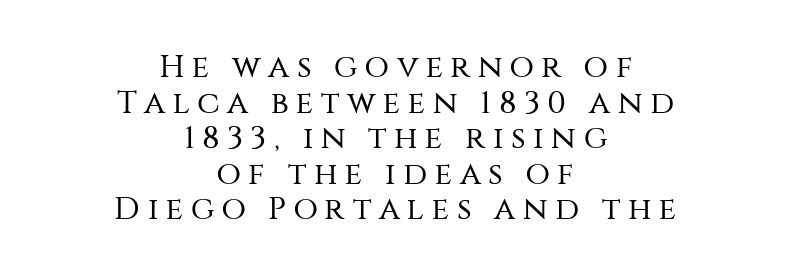
Honestly, there is no underline to notice here at all. Each letter keeps its own natural width here, so spacing adapts to shape. Characters follow at a spacing far wider than the type designer built in. Notice how the passage keeps no hard edge, just a central spine. Rows of type sit shoulder to shoulder in the vertical direction. The font sits on the lighter half of the weight spectrum, regular included.
